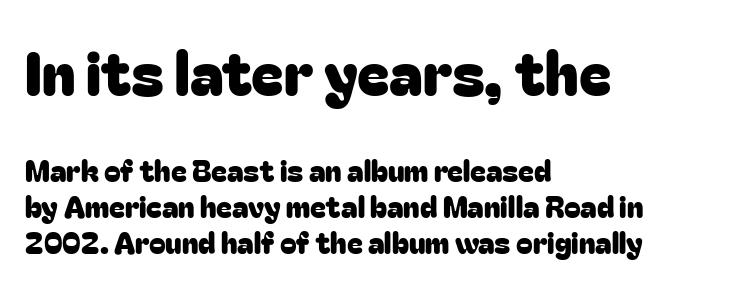
Nope, no serifs anywhere on these letters. The typesetter chose a ragged-right arrangement here. Unmarked baselines from the first word to the last. The tracking reads as untouched default to a designer's eye. These lines are rendered in a variable-pitch font.
